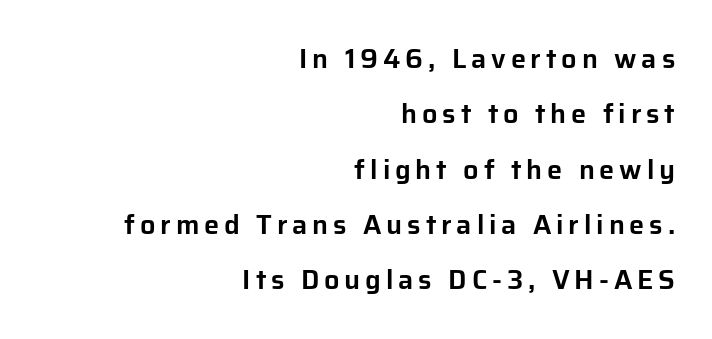
Q: Is the text italic (slanted)? A: No, it is upright.
Q: Is the text underlined? A: No.
Q: How is the paragraph aligned? A: Right-aligned.
Q: Is the spacing between lines tight, normal or loose? A: Loose.
